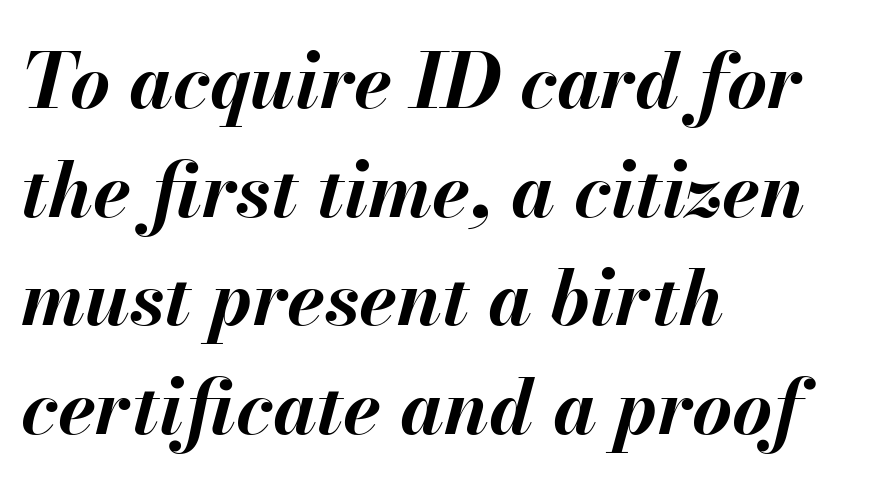
{"italic": "yes", "lean": "right", "slant_degrees": 13, "bold": "yes", "weight": "bold", "width": "normal", "stroke_contrast": "medium", "x_height": "small", "monospaced": "no", "underline": "no", "align": "left", "line_spacing": "normal", "line_spacing_ratio": 1.41, "letter_spacing": "normal", "letter_spacing_em": 0.0, "glyph_px": 77}
